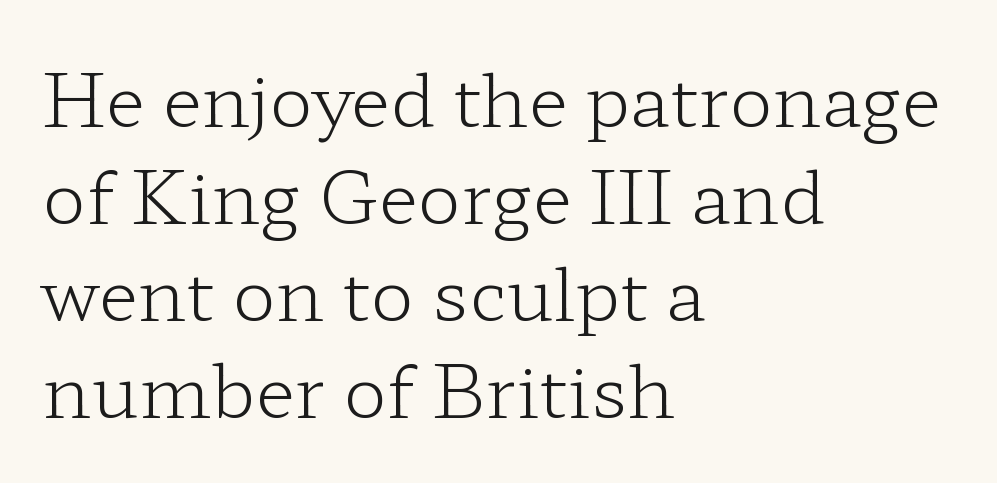
The image shows 73 px light, wide serif type, upright; set left-aligned, normal line spacing (1.33x), normal letter spacing, not underlined; low stroke contrast and a medium x-height.
